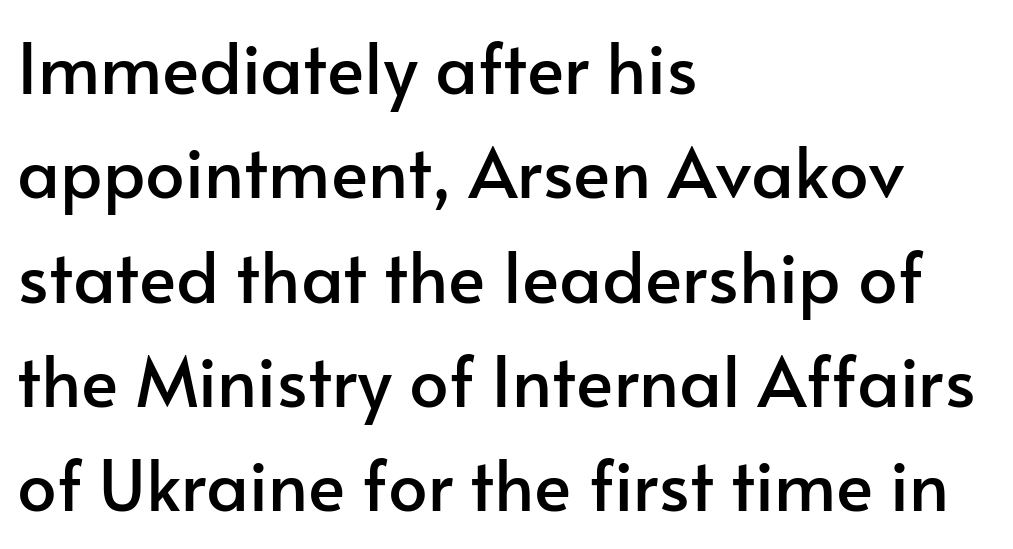
Honestly, the letter spacing is just normal — you wouldn't notice it. In terms of letterform style, serifs are entirely absent. This sample has the flowing, uneven cadence of proportional lettering. Notice how the stems are strictly vertical — no italics here. Students, observe: this is what conventionally led text looks like. The gap between lines stays unmarked.
